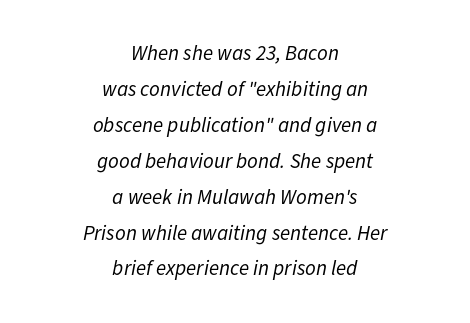
{"italic": "yes", "lean": "right", "slant_degrees": 11, "bold": "no", "underline": "no", "align": "center", "line_spacing_ratio": 1.71, "letter_spacing": "normal", "letter_spacing_em": 0.0, "glyph_px": 21}
